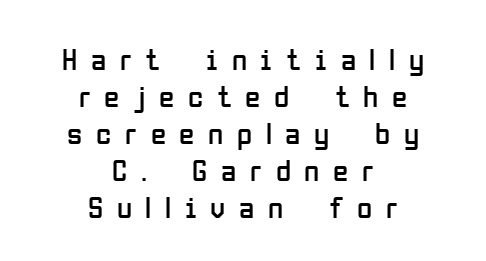
Italic? Not at all — the glyphs are vertical. The font sits on the lighter half of the weight spectrum, regular included. These lines are rendered in a variable-pitch font. Notice how the passage keeps no hard edge, just a central spine. Underline: absent.
